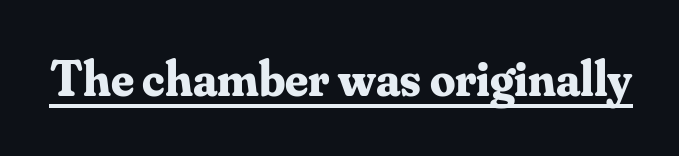
The image shows 50 px bold serif type, upright; set normal letter spacing, underlined; medium stroke contrast and a small x-height.
